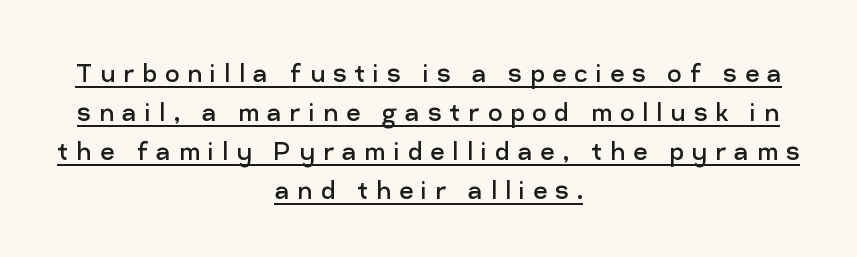
{"serif": "no", "italic": "no", "bold": "no", "weight": "regular", "width": "normal", "stroke_contrast": "low", "x_height": "medium", "monospaced": "no", "underline": "yes", "align": "center", "line_spacing": "normal", "line_spacing_ratio": 1.26, "letter_spacing": "wide", "letter_spacing_em": 0.26, "glyph_px": 31}
